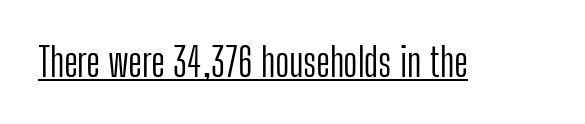
{"serif": "no", "italic": "no", "bold": "no", "weight": "light", "width": "condensed", "stroke_contrast": "low", "x_height": "medium", "monospaced": "no", "underline": "yes", "letter_spacing": "normal", "letter_spacing_em": 0.0, "glyph_px": 39}
